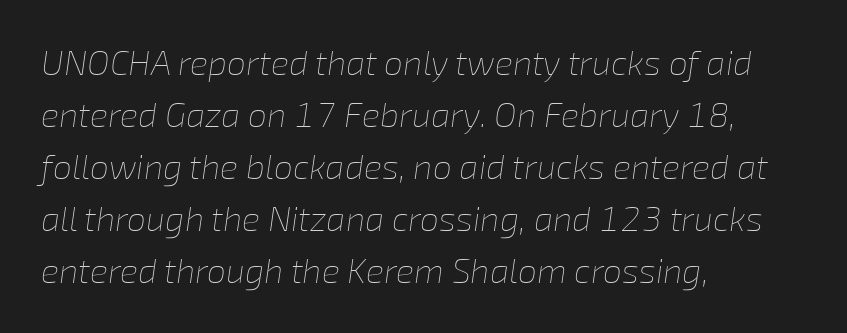
{"italic": "yes", "lean": "right", "slant_degrees": 8, "bold": "no", "weight": "thin", "width": "normal", "stroke_contrast": "low", "x_height": "medium", "monospaced": "no", "underline": "no", "align": "left", "line_spacing": "normal", "line_spacing_ratio": 1.53, "letter_spacing": "normal", "letter_spacing_em": 0.0, "glyph_px": 34}
